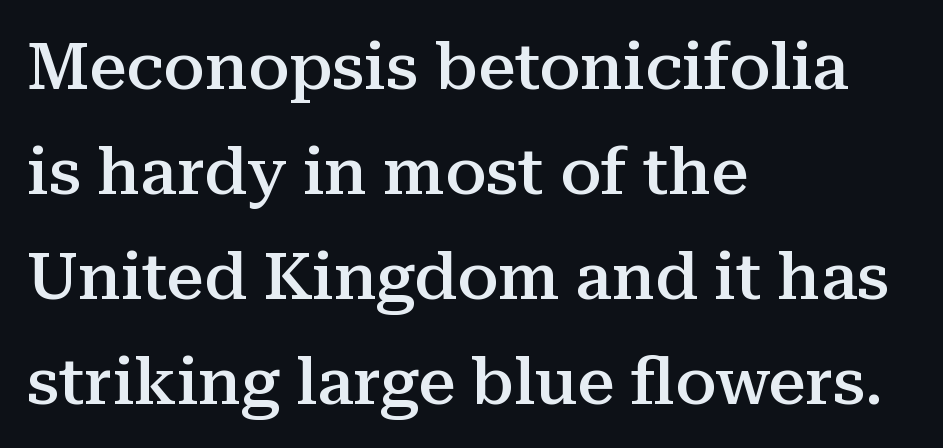
The image shows 66 px semibold serif type, upright; set left-aligned, normal line spacing (1.59x), normal letter spacing, not underlined; medium stroke contrast and a medium x-height.
